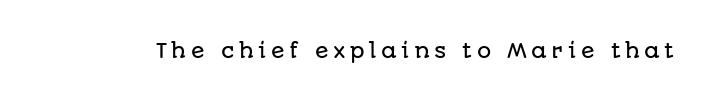
The image shows 20 px text type, upright; set unusually wide letter spacing (+0.22 em), not underlined.
